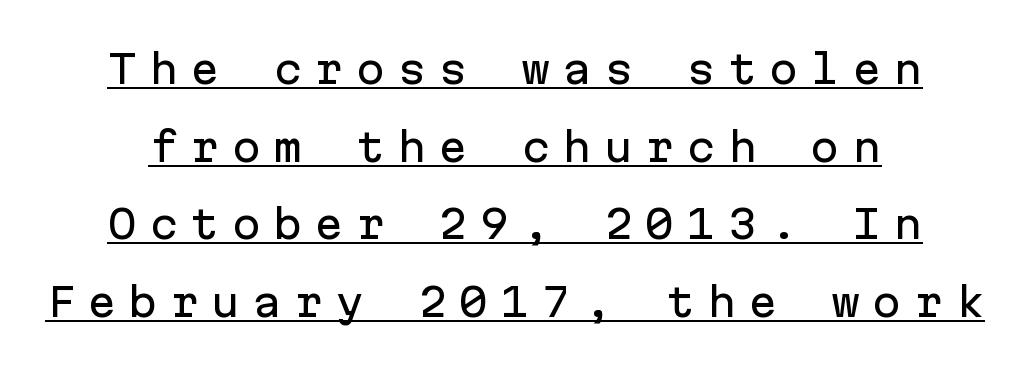
{"serif": "no", "italic": "no", "width": "normal", "stroke_contrast": "low", "x_height": "medium", "monospaced": "yes", "underline": "yes", "line_spacing": "loose", "line_spacing_ratio": 1.99, "letter_spacing": "wide", "letter_spacing_em": 0.31, "glyph_px": 39}
